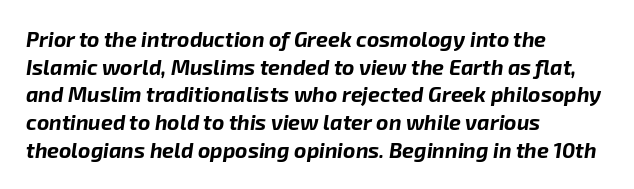
The image shows 21 px bold type, italic (leaning right); set left-aligned, normal line spacing (1.32x), normal letter spacing, not underlined.
